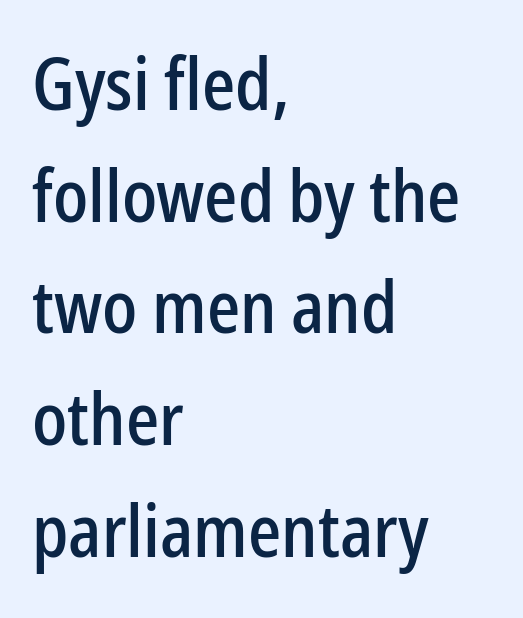
Q: Is the text italic (slanted)? A: No, it is upright.
Q: Is the typeface a serif or a sans-serif typeface? A: Sans-serif.
Q: Is the text underlined? A: No.
Q: How is the paragraph aligned? A: Left-aligned.
Q: Is the spacing between letters normal or unusually wide? A: Normal.
Q: Is the spacing between lines tight, normal or loose? A: Normal.
Q: Width (condensed, normal, or wide)? A: Condensed.
Q: Stroke contrast? A: Low.
Q: x-height? A: Medium.
Q: Monospaced? A: No.
